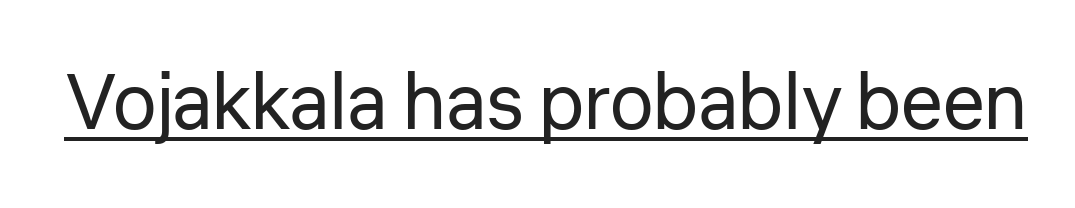
Posture: upright roman. Proportional: the letters do not fall into vertical columns. No chunkiness to these letters — they're not bold. This rendering employs a face without finishing strokes, i.e., a sans-serif. Is there an underline? Yes — a line sits under the letters.
